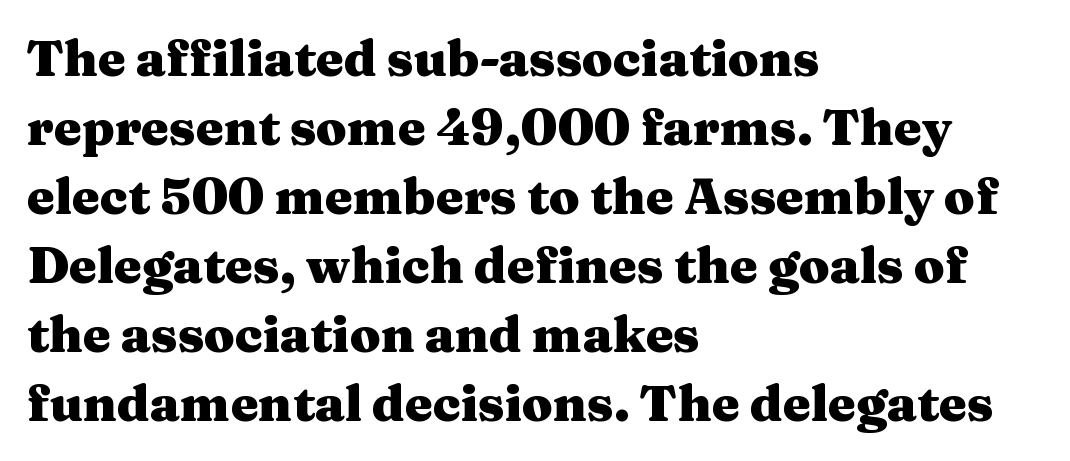
{"serif": "yes", "italic": "no", "bold": "yes", "weight": "heavy", "width": "wide", "stroke_contrast": "medium", "x_height": "medium", "monospaced": "no", "underline": "no", "align": "left", "line_spacing": "normal", "line_spacing_ratio": 1.38, "letter_spacing": "normal", "letter_spacing_em": 0.0, "glyph_px": 50}
